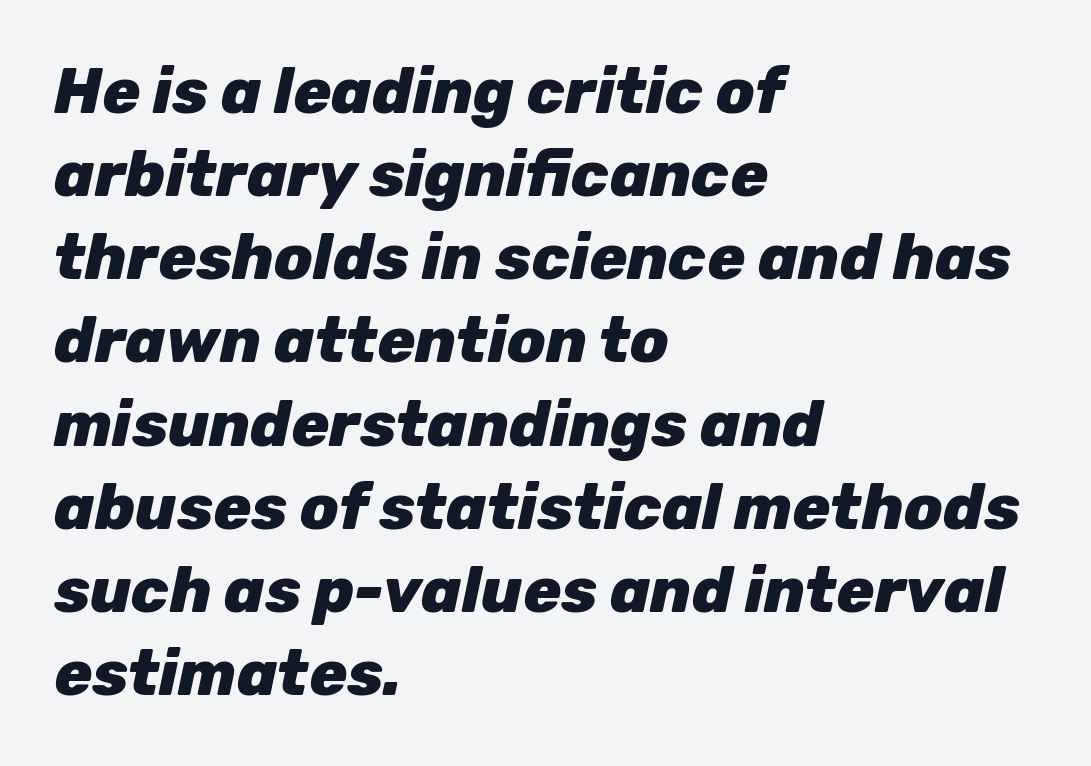
The image shows 63 px heavy type, italic (leaning right); set left-aligned, normal line spacing (1.32x), normal letter spacing, not underlined; low stroke contrast and a medium x-height.
